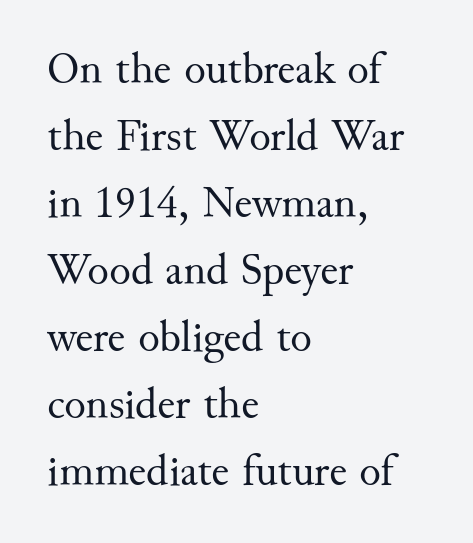
The image shows 45 px regular-weight serif type, upright; set left-aligned, normal line spacing (1.49x), normal letter spacing, not underlined; medium stroke contrast and a small x-height.
